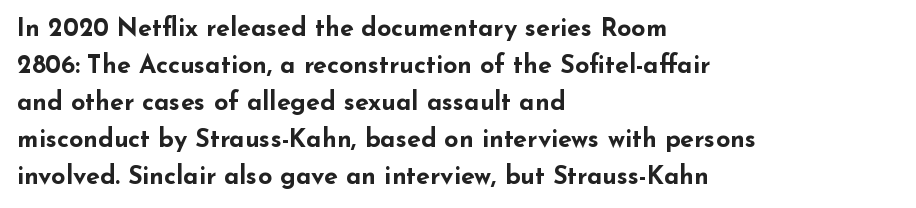
Horizontally, the lines are justified to the leading edge only. These words are printed bold, with thick strokes throughout. These lines sit exactly where default settings would place them. Every character sits straight up, as roman type does. Beneath every word, the page is bare.
